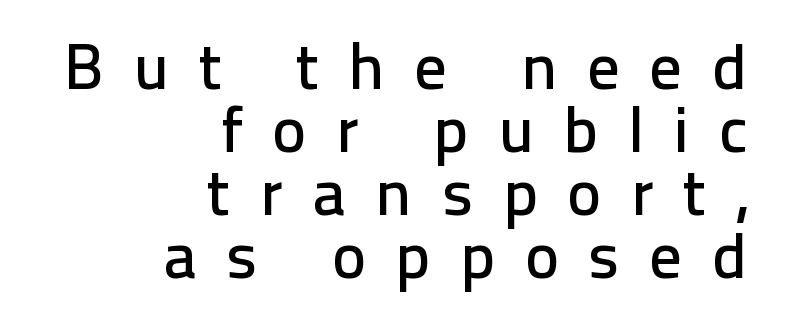
The image shows 65 px sans-serif type, upright; set right-aligned, tight line spacing (0.97x), unusually wide letter spacing (+0.45 em), not underlined; low stroke contrast and a medium x-height.
